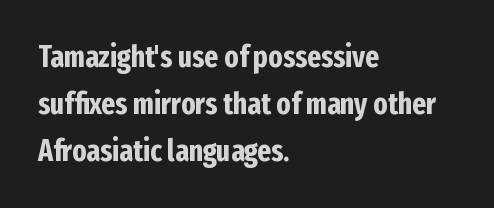
{"serif": "no", "italic": "no", "bold": "yes", "weight": "bold", "width": "condensed", "stroke_contrast": "low", "x_height": "medium", "monospaced": "no", "underline": "no", "align": "left", "line_spacing": "normal", "line_spacing_ratio": 1.57, "letter_spacing": "normal", "letter_spacing_em": 0.0, "glyph_px": 30}
